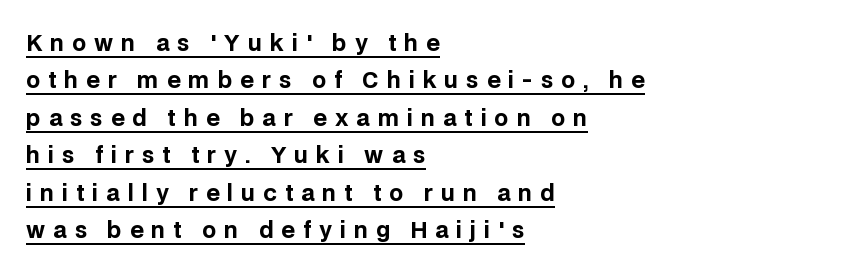
{"italic": "no", "bold": "yes", "underline": "yes", "align": "left", "line_spacing": "normal", "line_spacing_ratio": 1.7, "letter_spacing": "wide", "letter_spacing_em": 0.36, "glyph_px": 22}
